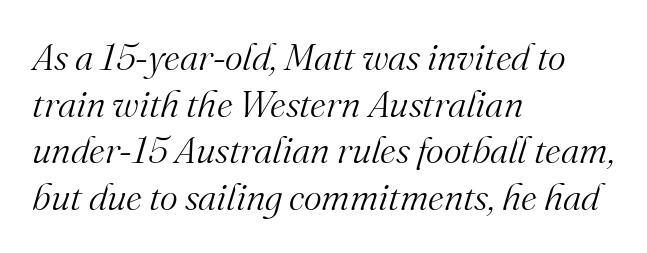
The image shows 38 px light serif type, italic (leaning right); set left-aligned, line spacing 1.23x, normal letter spacing, not underlined; medium stroke contrast and a small x-height.
